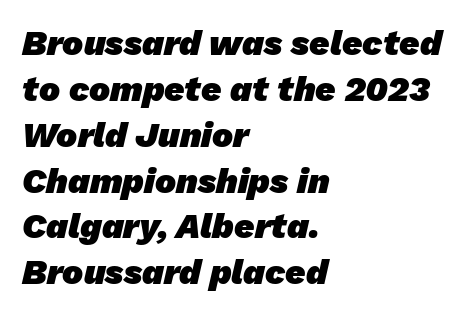
{"serif": "no", "bold": "yes", "weight": "heavy", "width": "normal", "stroke_contrast": "low", "x_height": "medium", "monospaced": "no", "underline": "no", "align": "left", "line_spacing": "normal", "line_spacing_ratio": 1.31, "letter_spacing": "normal", "letter_spacing_em": 0.0, "glyph_px": 35}
